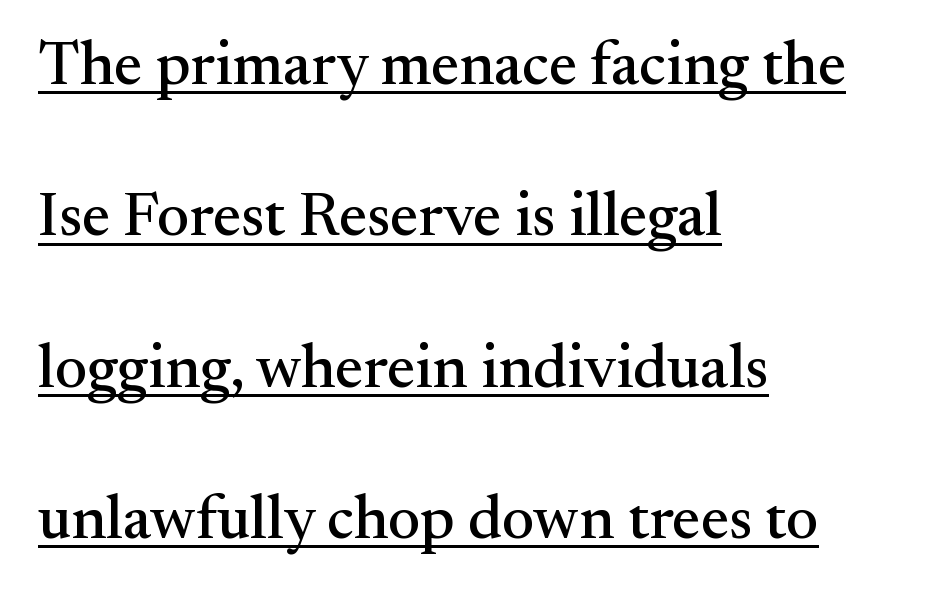
{"serif": "yes", "italic": "no", "width": "normal", "stroke_contrast": "medium", "x_height": "small", "monospaced": "no", "underline": "yes", "align": "left", "line_spacing": "loose", "line_spacing_ratio": 2.44, "letter_spacing": "normal", "letter_spacing_em": 0.0, "glyph_px": 62}
